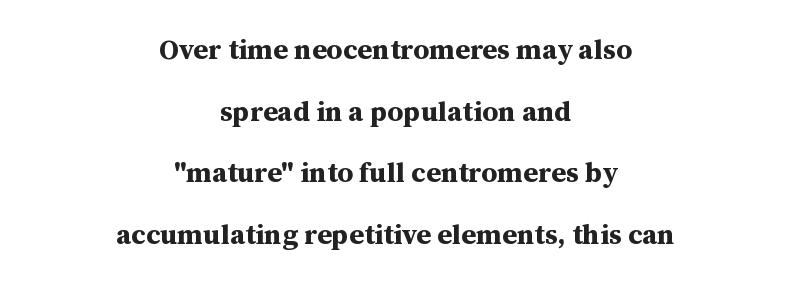
Q: Is the text bold? A: Yes.
Q: Is the text italic (slanted)? A: No, it is upright.
Q: Is the typeface a serif or a sans-serif typeface? A: Serif.
Q: Is the text underlined? A: No.
Q: How is the paragraph aligned? A: Centered.
Q: Is the spacing between letters normal or unusually wide? A: Normal.
Q: Is the spacing between lines tight, normal or loose? A: Loose.
Q: Width (condensed, normal, or wide)? A: Normal.
Q: Stroke contrast? A: Medium.
Q: x-height? A: Medium.
Q: Monospaced? A: No.
